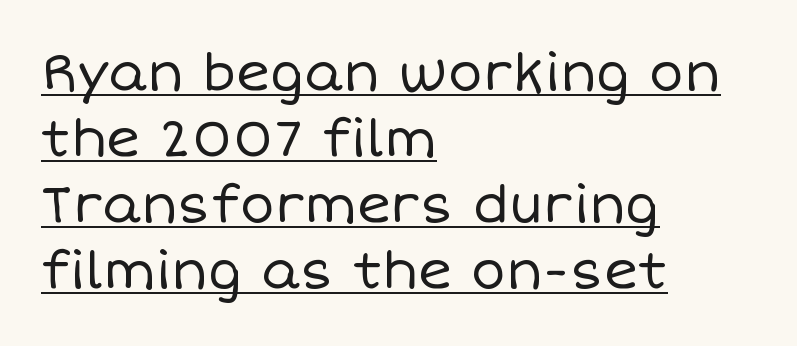
Think of a printed novel: that variable character pitch is what you see here. A continuous stroke trails under the words, as in a hyperlink. Honestly, the letter spacing is just normal — you wouldn't notice it. A normal amount of white space separates one row of letters from the next. Is there any slant? The stems are plumb.
